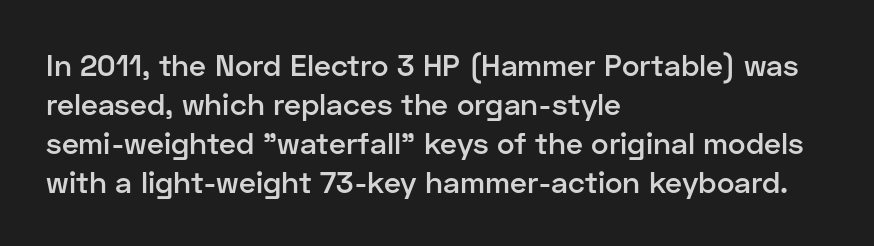
{"serif": "no", "italic": "no", "bold": "semi", "weight": "semibold", "width": "normal", "stroke_contrast": "low", "x_height": "medium", "monospaced": "no", "underline": "no", "align": "left", "line_spacing": "normal", "line_spacing_ratio": 1.3, "letter_spacing": "normal", "letter_spacing_em": 0.0, "glyph_px": 30}
